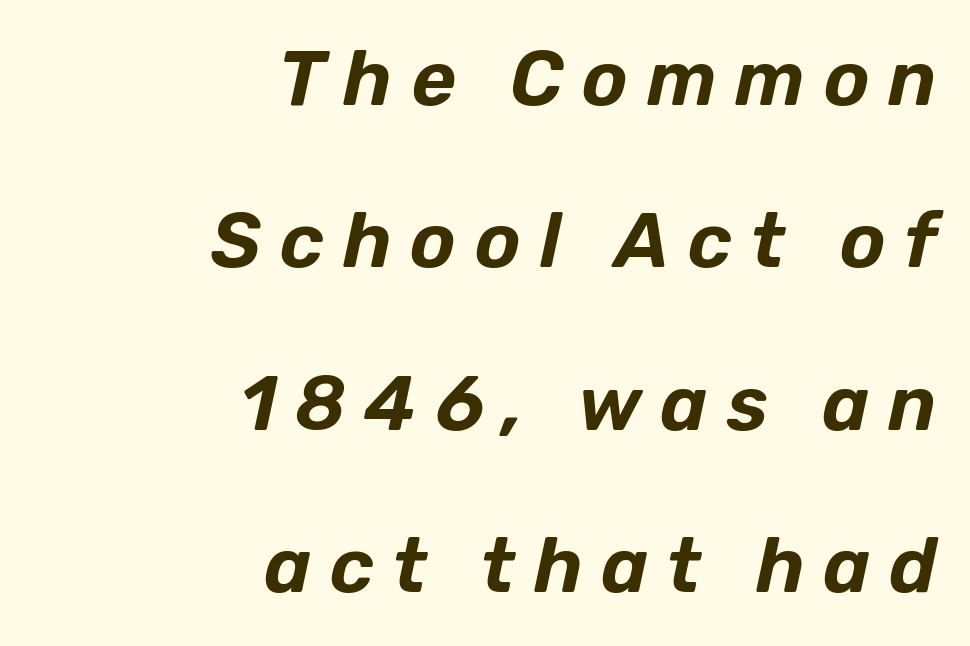
Q: Is the text italic (slanted)? A: Yes, it leans right by about 12 degrees.
Q: Is the text underlined? A: No.
Q: How is the paragraph aligned? A: Right-aligned.
Q: Is the spacing between letters normal or unusually wide? A: Unusually wide.
Q: Is the spacing between lines tight, normal or loose? A: Loose.
Q: Width (condensed, normal, or wide)? A: Normal.
Q: Stroke contrast? A: Low.
Q: x-height? A: Medium.
Q: Monospaced? A: No.
